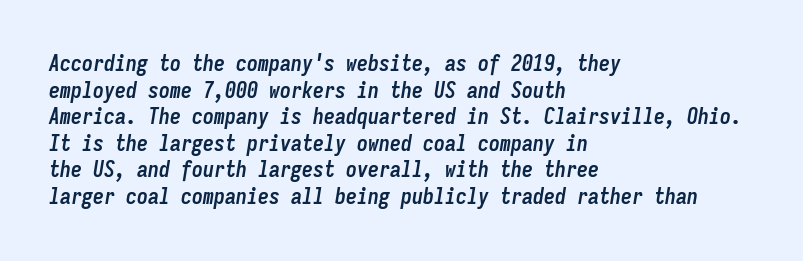
Where is the straight margin? On the left. Set as a true bold cut, around the 700 mark. The letterforms sit shoulder to shoulder at normal distance. Quick note: italic.
